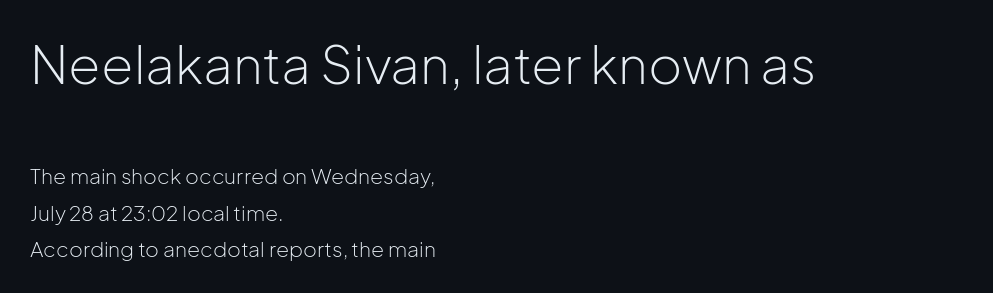
These lines are composed in type without serifs. The passage shown has conventional tracking throughout. Notice how the stems are strictly vertical — no italics here. The string is rendered with underlining switched off. Notice how the passage keeps a crisp vertical edge on the left only. Each letter keeps its own natural width here, so spacing adapts to shape.
